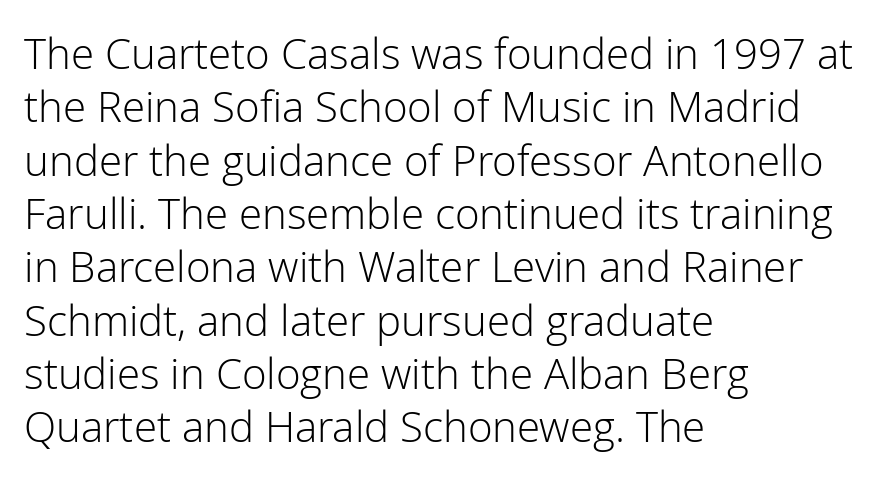
{"serif": "no", "italic": "no", "bold": "no", "weight": "light", "width": "normal", "stroke_contrast": "low", "x_height": "medium", "monospaced": "no", "underline": "no", "align": "left", "line_spacing": "normal", "line_spacing_ratio": 1.27, "letter_spacing": "normal", "letter_spacing_em": 0.0, "glyph_px": 42}
